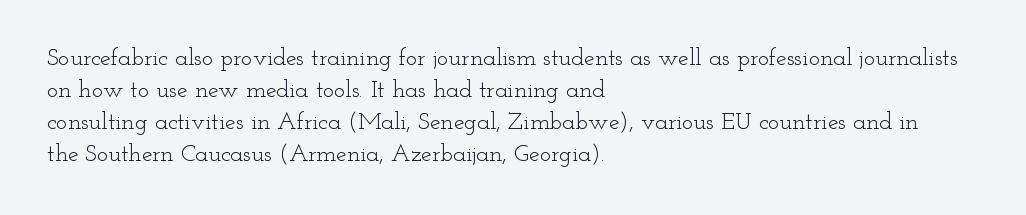
Q: Is the text bold? A: No.
Q: Is the text italic (slanted)? A: No, it is upright.
Q: Is the text underlined? A: No.
Q: How is the paragraph aligned? A: Left-aligned.
Q: Is the spacing between letters normal or unusually wide? A: Normal.
Q: Is the spacing between lines tight, normal or loose? A: Normal.
